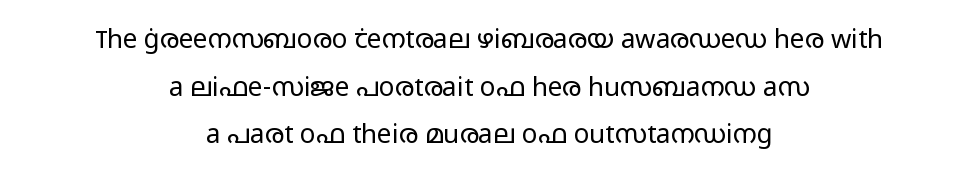
{"italic": "no", "bold": "no", "underline": "no", "align": "center", "line_spacing_ratio": 1.83, "letter_spacing": "normal", "letter_spacing_em": 0.0, "glyph_px": 26}
